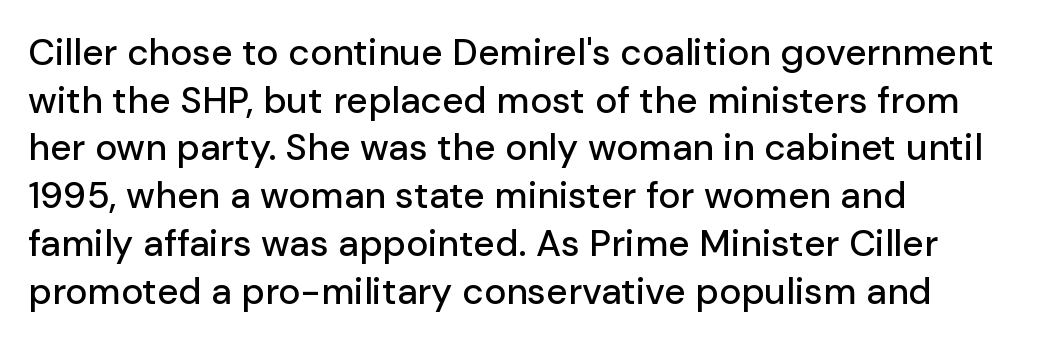
The image shows 37 px sans-serif type, upright; set left-aligned, normal line spacing (1.29x), normal letter spacing, not underlined; low stroke contrast and a medium x-height.
